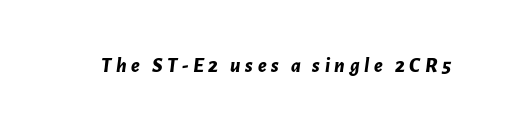
Q: Is the text bold? A: Yes.
Q: Is the text italic (slanted)? A: Yes, it leans right by about 7 degrees.
Q: Is the text underlined? A: No.
Q: Is the spacing between letters normal or unusually wide? A: Unusually wide.
